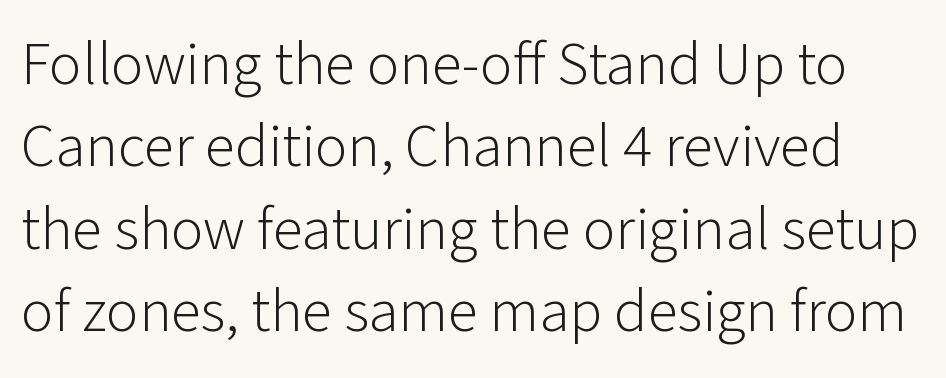
{"serif": "no", "italic": "no", "bold": "no", "weight": "light", "width": "normal", "stroke_contrast": "low", "x_height": "medium", "monospaced": "no", "underline": "no", "line_spacing": "normal", "line_spacing_ratio": 1.35, "letter_spacing": "normal", "letter_spacing_em": 0.0, "glyph_px": 61}
